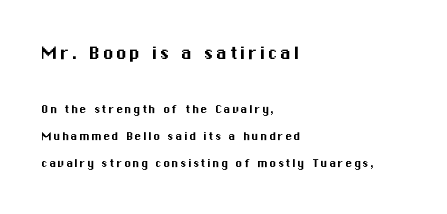
Anything drawn beneath the words? Only blank space. Here the first block reads like a headline and the second like body copy. The specimen reads as upright at a glance. Reading down the column, the eye jumps a long way to each next line. Reading down the block, your eye returns to a fixed left position each line.
